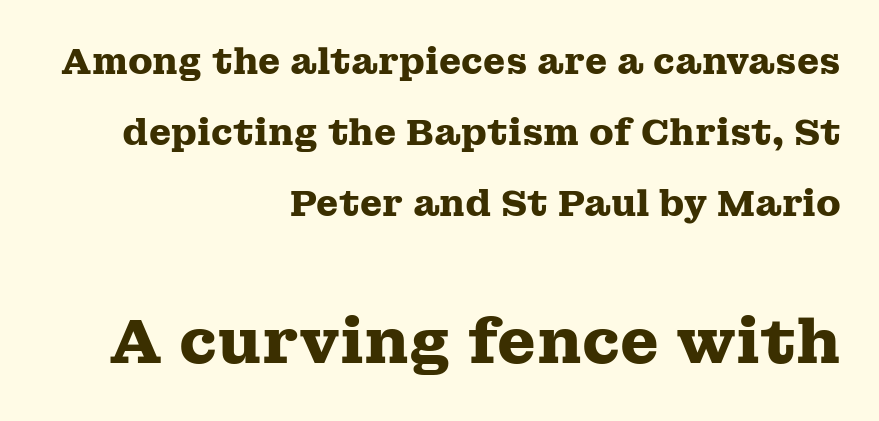
Q: Is the text bold? A: Yes.
Q: Is the text italic (slanted)? A: No, it is upright.
Q: Is the typeface a serif or a sans-serif typeface? A: Serif.
Q: Is the text underlined? A: No.
Q: How is the paragraph aligned? A: Right-aligned.
Q: Is the spacing between letters normal or unusually wide? A: Normal.
Q: Is the spacing between lines tight, normal or loose? A: Loose.
Q: Which block of text is set in a larger size, the first (top) or the second (bottom)? A: The second (bottom) one.
Q: Width (condensed, normal, or wide)? A: Wide.
Q: Stroke contrast? A: Medium.
Q: x-height? A: Medium.
Q: Monospaced? A: No.
